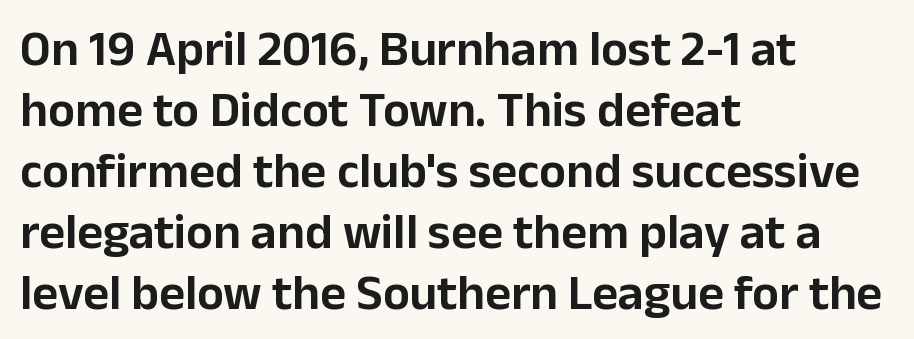
Do the letters lean? They stand straight. Characters follow at the spacing the type designer built in. Clear beneath every line of the passage. Font category for this specimen: sans-serif. If you drew a ruler down the left edge, every line would touch it.
